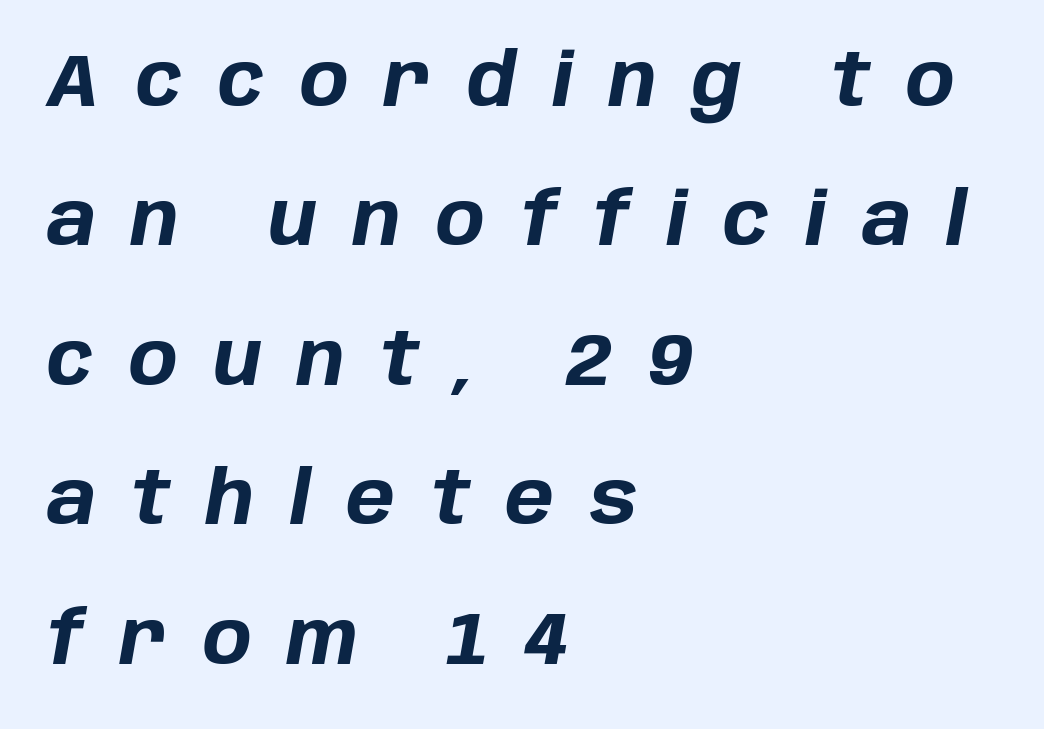
Q: Is the text bold? A: Yes.
Q: Is the text italic (slanted)? A: Yes, it leans right by about 10 degrees.
Q: Is the text underlined? A: No.
Q: How is the paragraph aligned? A: Left-aligned.
Q: Is the spacing between letters normal or unusually wide? A: Unusually wide.
Q: Is the spacing between lines tight, normal or loose? A: Loose.
Q: Width (condensed, normal, or wide)? A: Normal.
Q: Stroke contrast? A: Low.
Q: x-height? A: Large.
Q: Monospaced? A: No.
